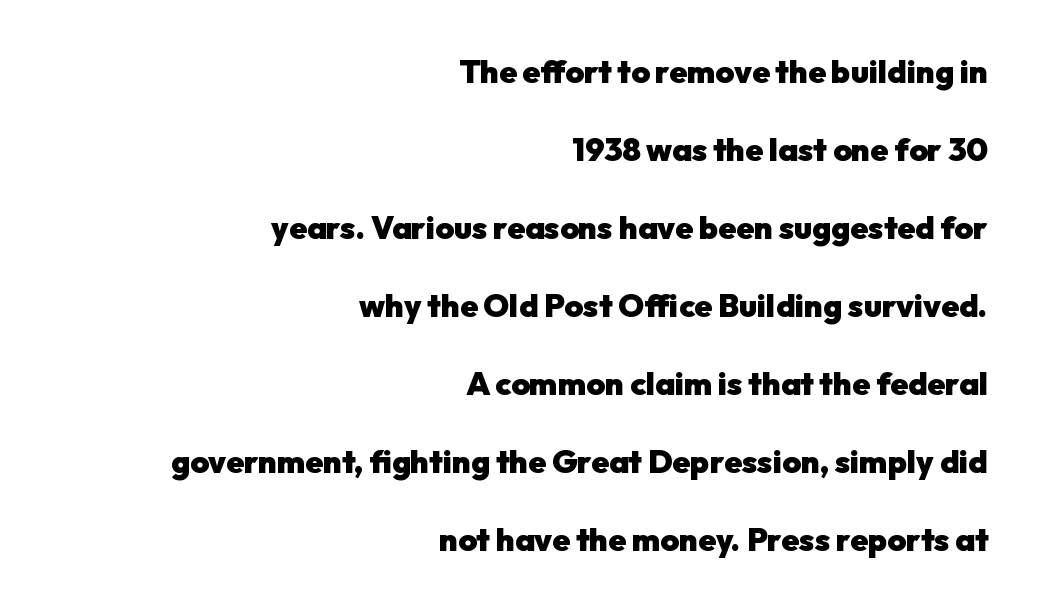
Q: Is the text bold? A: Yes.
Q: Is the text italic (slanted)? A: No, it is upright.
Q: Is the typeface a serif or a sans-serif typeface? A: Sans-serif.
Q: Is the text underlined? A: No.
Q: How is the paragraph aligned? A: Right-aligned.
Q: Is the spacing between letters normal or unusually wide? A: Normal.
Q: Is the spacing between lines tight, normal or loose? A: Loose.
Q: Width (condensed, normal, or wide)? A: Normal.
Q: Stroke contrast? A: Low.
Q: x-height? A: Medium.
Q: Monospaced? A: No.
